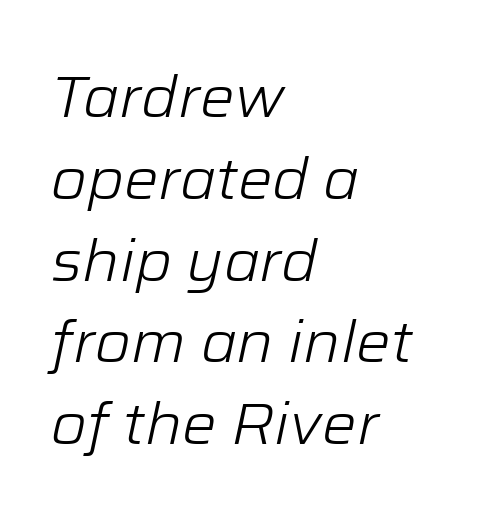
Q: Is the text bold? A: No.
Q: Is the text italic (slanted)? A: Yes, it leans right by about 12 degrees.
Q: Is the text underlined? A: No.
Q: How is the paragraph aligned? A: Left-aligned.
Q: Is the spacing between letters normal or unusually wide? A: Normal.
Q: Is the spacing between lines tight, normal or loose? A: Normal.
Q: Width (condensed, normal, or wide)? A: Normal.
Q: Stroke contrast? A: Low.
Q: x-height? A: Medium.
Q: Monospaced? A: No.
